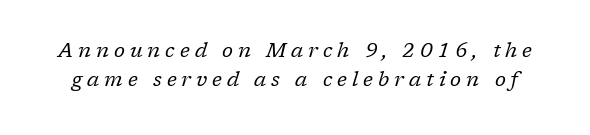
Q: Is the text bold? A: No.
Q: Is the text italic (slanted)? A: Yes, it leans right by about 17 degrees.
Q: Is the text underlined? A: No.
Q: Is the spacing between letters normal or unusually wide? A: Unusually wide.
Q: Is the spacing between lines tight, normal or loose? A: Normal.
